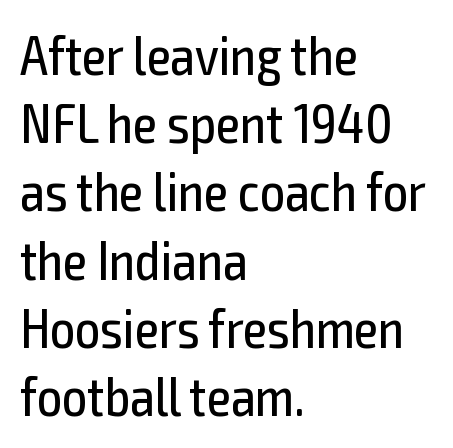
Is the letter spacing exaggerated? No — it looks like the ordinary default. Every stem runs plumb, perpendicular to the baseline. Decoration check: the copy has no underline. The paragraph has a hard left edge and a soft right edge. Nope, no serifs anywhere on these letters.
